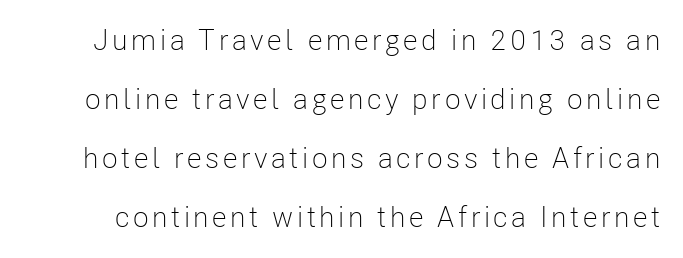
Q: Is the text bold? A: No.
Q: Is the text italic (slanted)? A: No, it is upright.
Q: Is the typeface a serif or a sans-serif typeface? A: Sans-serif.
Q: Is the text underlined? A: No.
Q: Is the spacing between lines tight, normal or loose? A: Loose.
Q: Width (condensed, normal, or wide)? A: Condensed.
Q: Stroke contrast? A: Low.
Q: x-height? A: Medium.
Q: Monospaced? A: No.
